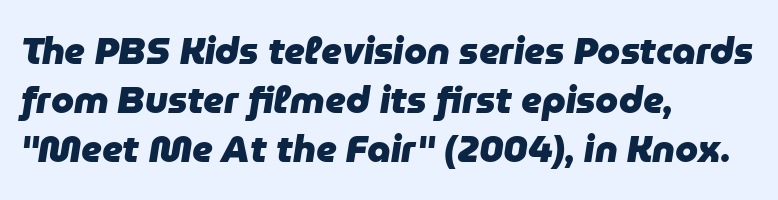
The image shows 37 px heavy type, italic (leaning right); set left-aligned, normal line spacing (1.32x), normal letter spacing, not underlined; low stroke contrast and a medium x-height.
